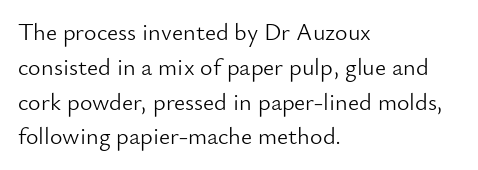
Q: Is the text bold? A: No.
Q: Is the text italic (slanted)? A: No, it is upright.
Q: Is the text underlined? A: No.
Q: How is the paragraph aligned? A: Left-aligned.
Q: Is the spacing between letters normal or unusually wide? A: Normal.
Q: Is the spacing between lines tight, normal or loose? A: Normal.
